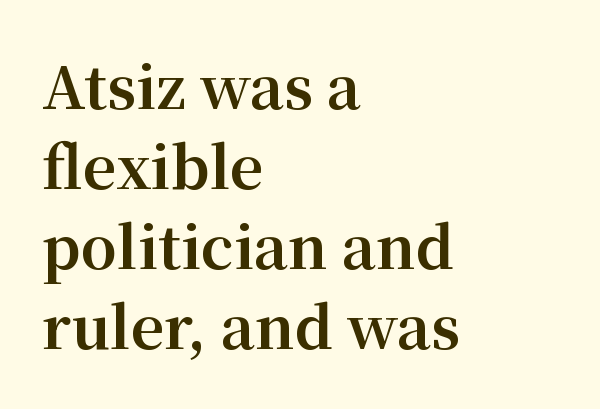
{"serif": "yes", "italic": "no", "bold": "yes", "weight": "bold", "width": "normal", "stroke_contrast": "medium", "x_height": "medium", "monospaced": "no", "underline": "no", "align": "left", "line_spacing": "normal", "line_spacing_ratio": 1.38, "letter_spacing": "normal", "letter_spacing_em": 0.0, "glyph_px": 58}
